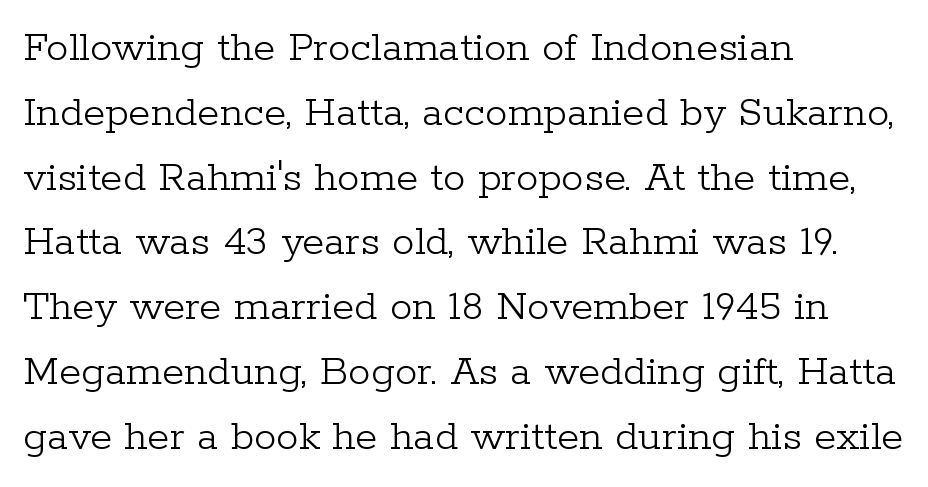
Q: Is the text bold? A: No.
Q: Is the text italic (slanted)? A: No, it is upright.
Q: Is the typeface a serif or a sans-serif typeface? A: Serif.
Q: Is the text underlined? A: No.
Q: How is the paragraph aligned? A: Left-aligned.
Q: Is the spacing between letters normal or unusually wide? A: Normal.
Q: Is the spacing between lines tight, normal or loose? A: Normal.
Q: Width (condensed, normal, or wide)? A: Normal.
Q: Stroke contrast? A: Low.
Q: x-height? A: Medium.
Q: Monospaced? A: No.
